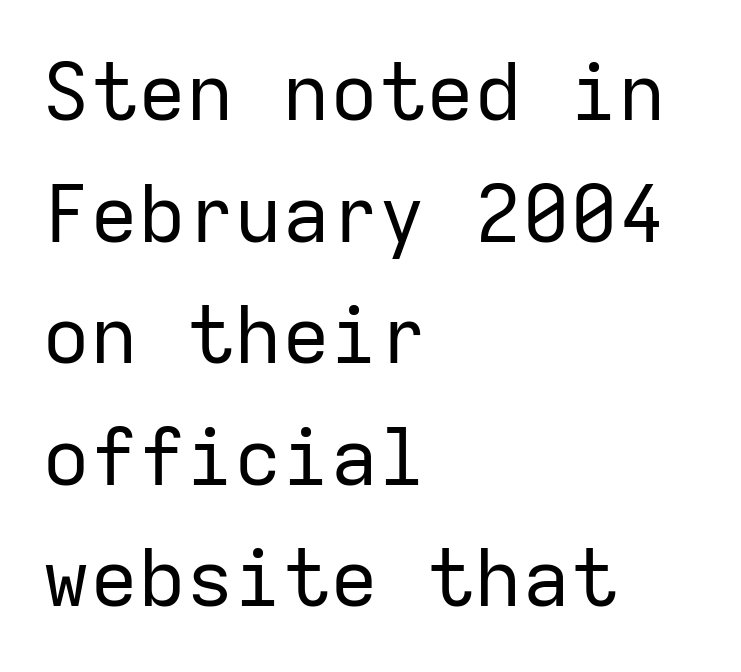
Q: Is the text bold? A: No.
Q: Is the text italic (slanted)? A: No, it is upright.
Q: Is the typeface a serif or a sans-serif typeface? A: Sans-serif.
Q: Is the text underlined? A: No.
Q: How is the paragraph aligned? A: Left-aligned.
Q: Is the spacing between letters normal or unusually wide? A: Normal.
Q: Is the spacing between lines tight, normal or loose? A: Normal.
Q: Width (condensed, normal, or wide)? A: Normal.
Q: Stroke contrast? A: Low.
Q: x-height? A: Medium.
Q: Monospaced? A: Yes.
